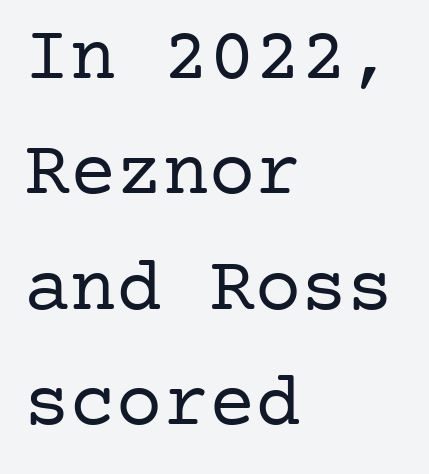
Q: Is the text bold? A: No.
Q: Is the text italic (slanted)? A: No, it is upright.
Q: Is the typeface a serif or a sans-serif typeface? A: Serif.
Q: Is the text underlined? A: No.
Q: How is the paragraph aligned? A: Left-aligned.
Q: Is the spacing between letters normal or unusually wide? A: Normal.
Q: Is the spacing between lines tight, normal or loose? A: Normal.
Q: Width (condensed, normal, or wide)? A: Normal.
Q: Stroke contrast? A: Low.
Q: x-height? A: Medium.
